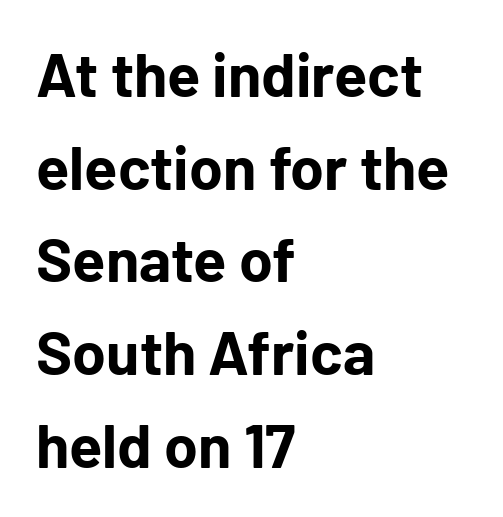
Q: Is the text bold? A: Yes.
Q: Is the text italic (slanted)? A: No, it is upright.
Q: Is the typeface a serif or a sans-serif typeface? A: Sans-serif.
Q: Is the text underlined? A: No.
Q: How is the paragraph aligned? A: Left-aligned.
Q: Is the spacing between letters normal or unusually wide? A: Normal.
Q: Is the spacing between lines tight, normal or loose? A: Normal.
Q: Width (condensed, normal, or wide)? A: Normal.
Q: Stroke contrast? A: Low.
Q: x-height? A: Medium.
Q: Monospaced? A: No.
